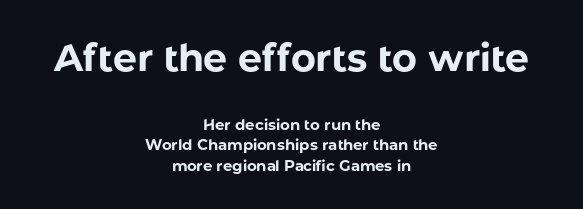
This is sans-serif lettering, the kind often seen on screens and signage. Plain, unruled lines of type. One glance says typical: line gaps are just what's usual. The type sits square on the baseline with zero lean. A typesetter would call this proportional, since set widths differ per character. These lines carry a lot of weight — the face is fully bold.
